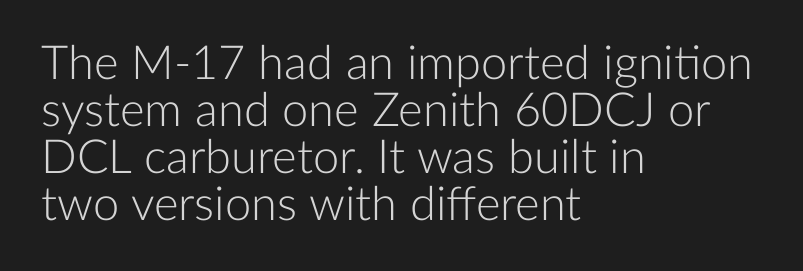
{"serif": "no", "italic": "no", "bold": "no", "weight": "light", "width": "normal", "stroke_contrast": "low", "x_height": "medium", "monospaced": "no", "underline": "no", "align": "left", "line_spacing": "tight", "line_spacing_ratio": 1.0, "letter_spacing": "normal", "letter_spacing_em": 0.0, "glyph_px": 47}
